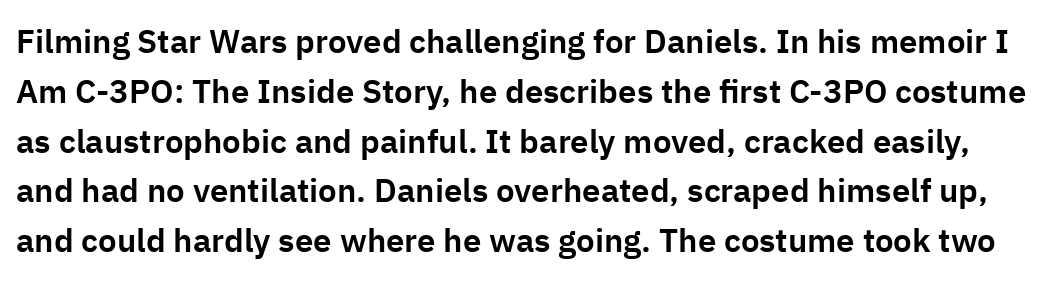
Q: Is the text italic (slanted)? A: No, it is upright.
Q: Is the typeface a serif or a sans-serif typeface? A: Sans-serif.
Q: Is the text underlined? A: No.
Q: Is the spacing between letters normal or unusually wide? A: Normal.
Q: Is the spacing between lines tight, normal or loose? A: Normal.
Q: Width (condensed, normal, or wide)? A: Normal.
Q: Stroke contrast? A: Low.
Q: x-height? A: Medium.
Q: Monospaced? A: No.
